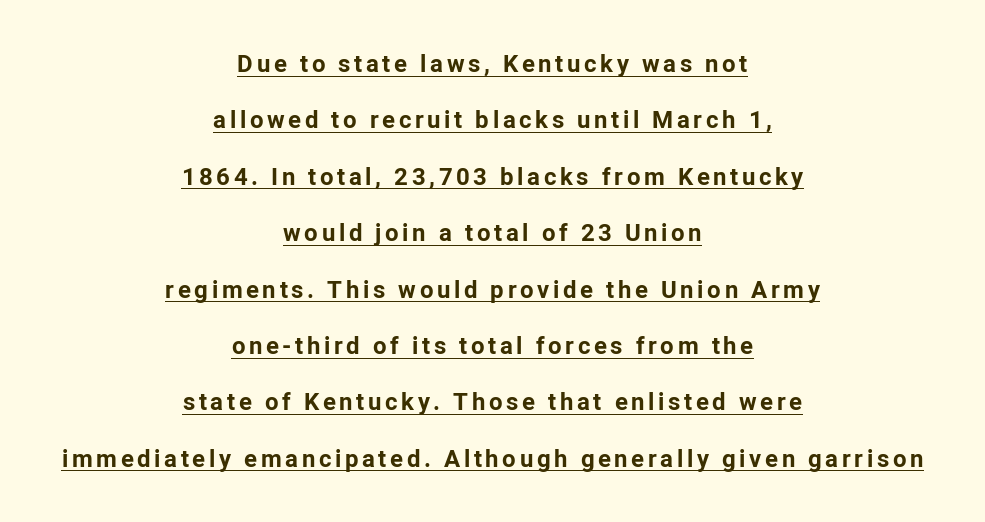
The sample has been set heavy, in full bold. Notice how a bar underscores the lettering throughout. Vertically, the passage feels expansive, rows floating well apart. The specimen reads as upright at a glance. Notice how the passage keeps no hard edge, just a central spine.
